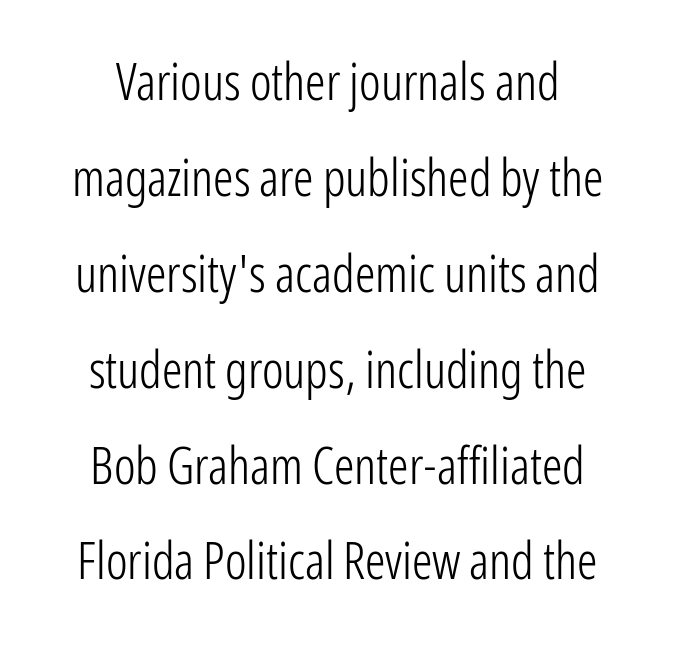
{"serif": "no", "italic": "no", "bold": "no", "weight": "light", "width": "condensed", "stroke_contrast": "low", "x_height": "medium", "monospaced": "no", "underline": "no", "line_spacing_ratio": 1.88, "letter_spacing": "normal", "letter_spacing_em": 0.0, "glyph_px": 51}
